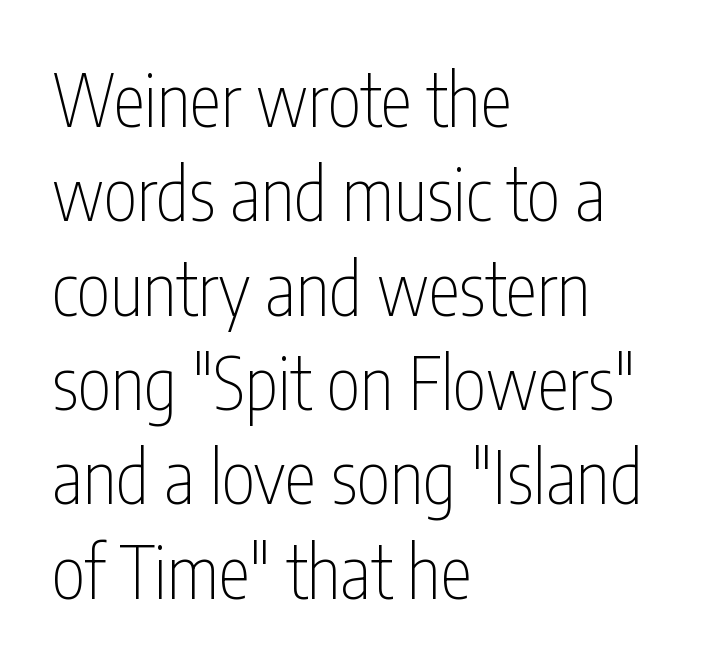
Q: Is the text bold? A: No.
Q: Is the text italic (slanted)? A: No, it is upright.
Q: Is the typeface a serif or a sans-serif typeface? A: Sans-serif.
Q: Is the text underlined? A: No.
Q: How is the paragraph aligned? A: Left-aligned.
Q: Is the spacing between letters normal or unusually wide? A: Normal.
Q: Is the spacing between lines tight, normal or loose? A: Normal.
Q: Width (condensed, normal, or wide)? A: Condensed.
Q: Stroke contrast? A: Low.
Q: x-height? A: Medium.
Q: Monospaced? A: No.
